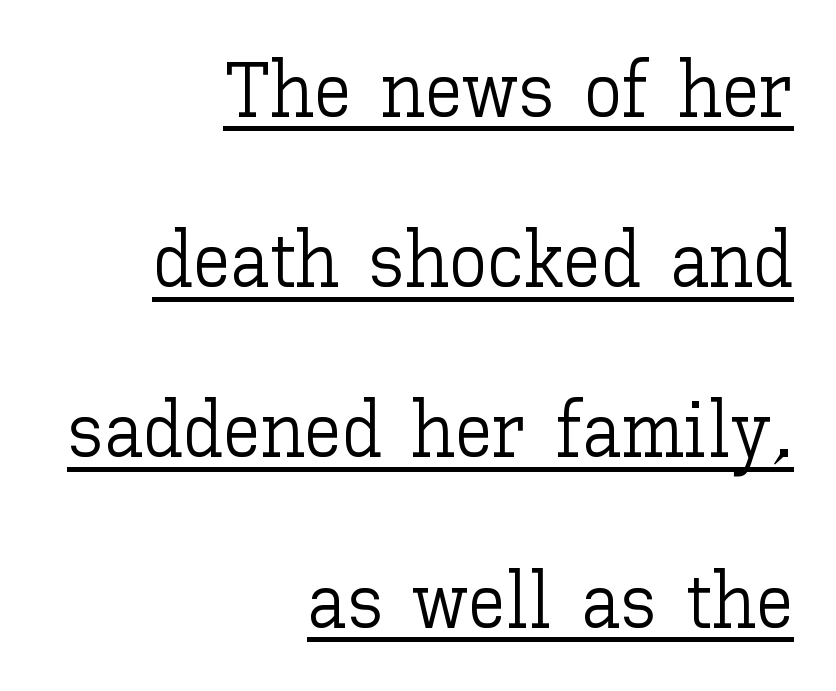
Q: Is the text bold? A: No.
Q: Is the text italic (slanted)? A: No, it is upright.
Q: Is the text underlined? A: Yes.
Q: How is the paragraph aligned? A: Right-aligned.
Q: Is the spacing between letters normal or unusually wide? A: Normal.
Q: Is the spacing between lines tight, normal or loose? A: Loose.
Q: Width (condensed, normal, or wide)? A: Normal.
Q: Stroke contrast? A: Low.
Q: x-height? A: Medium.
Q: Monospaced? A: No.
